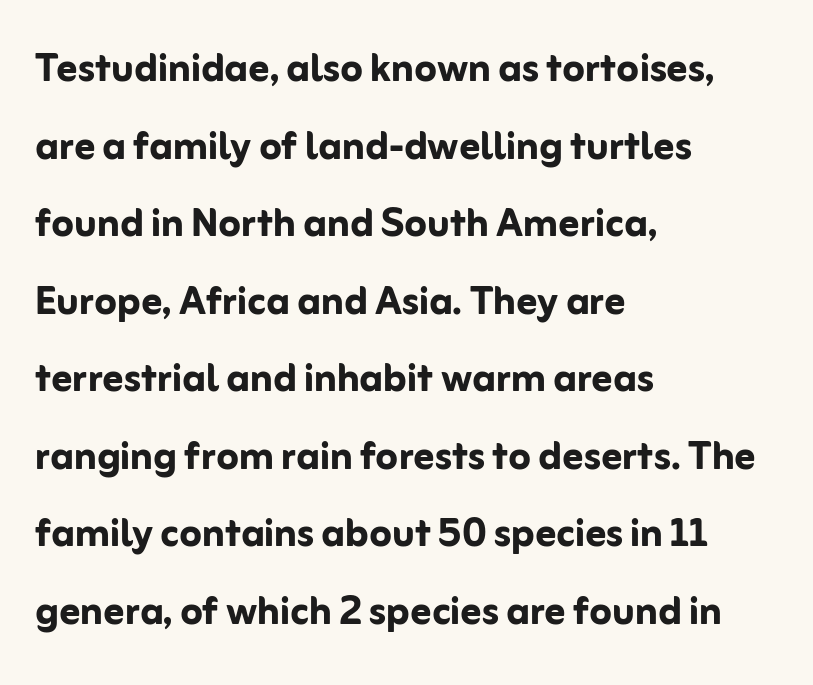
Q: Is the text bold? A: Yes.
Q: Is the text italic (slanted)? A: No, it is upright.
Q: Is the typeface a serif or a sans-serif typeface? A: Sans-serif.
Q: Is the text underlined? A: No.
Q: How is the paragraph aligned? A: Left-aligned.
Q: Is the spacing between letters normal or unusually wide? A: Normal.
Q: Is the spacing between lines tight, normal or loose? A: Normal.
Q: Width (condensed, normal, or wide)? A: Normal.
Q: Stroke contrast? A: Low.
Q: x-height? A: Medium.
Q: Monospaced? A: No.
